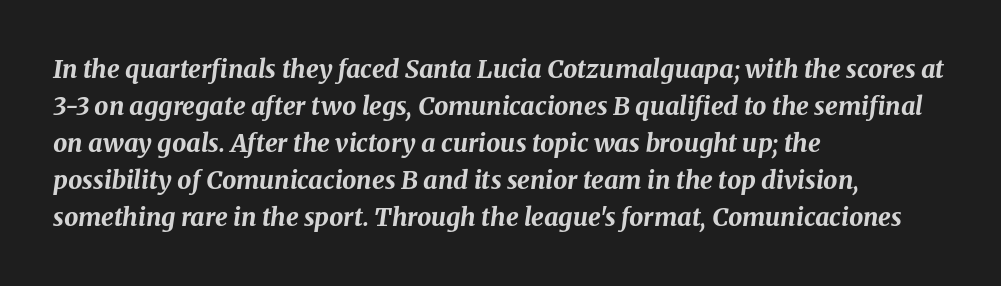
{"italic": "yes", "lean": "right", "slant_degrees": 8, "bold": "yes", "underline": "no", "align": "left", "line_spacing": "normal", "line_spacing_ratio": 1.48, "letter_spacing": "normal", "letter_spacing_em": 0.0, "glyph_px": 25}
